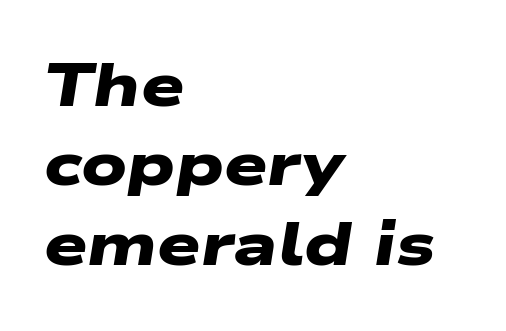
Q: Is the text bold? A: Yes.
Q: Is the typeface a serif or a sans-serif typeface? A: Sans-serif.
Q: Is the text underlined? A: No.
Q: How is the paragraph aligned? A: Left-aligned.
Q: Is the spacing between letters normal or unusually wide? A: Normal.
Q: Is the spacing between lines tight, normal or loose? A: Normal.
Q: Width (condensed, normal, or wide)? A: Wide.
Q: Stroke contrast? A: Low.
Q: x-height? A: Medium.
Q: Monospaced? A: No.
